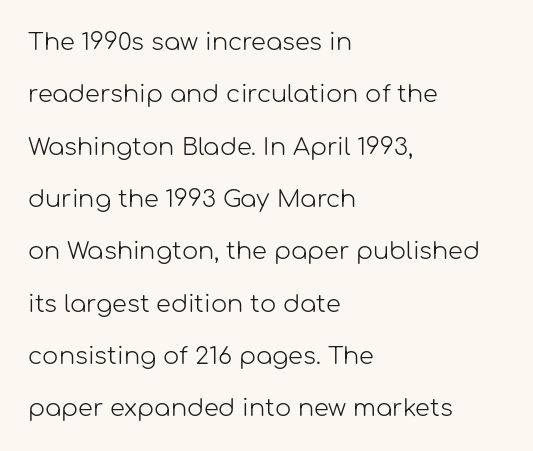
A bare baseline throughout the passage. Each line starts at the same left margin while the right side varies. Unlike italic type, these characters show no tilt at all. Leading is clearly above the norm, producing a sparse column. Inter-character spacing is left at the font's built-in metrics.
